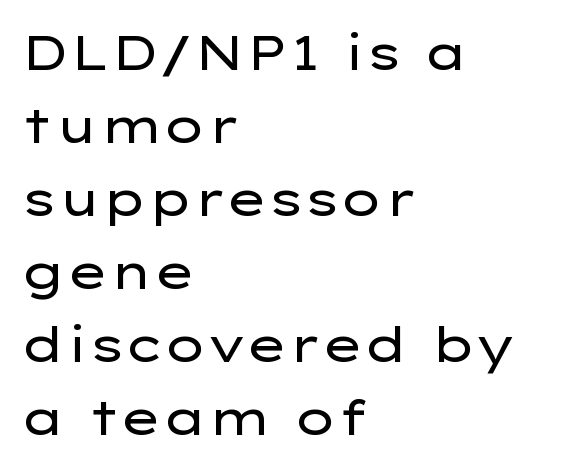
{"serif": "no", "italic": "no", "bold": "no", "weight": "regular", "width": "wide", "stroke_contrast": "low", "x_height": "medium", "monospaced": "no", "underline": "no", "align": "left", "line_spacing": "normal", "line_spacing_ratio": 1.49, "letter_spacing": "normal", "letter_spacing_em": 0.0, "glyph_px": 49}
